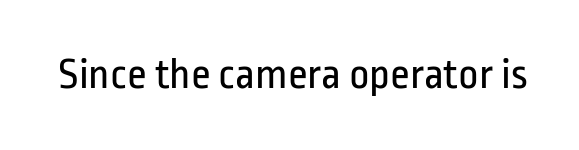
Q: Is the text bold? A: No.
Q: Is the text italic (slanted)? A: No, it is upright.
Q: Is the typeface a serif or a sans-serif typeface? A: Sans-serif.
Q: Is the text underlined? A: No.
Q: Is the spacing between letters normal or unusually wide? A: Normal.
Q: Width (condensed, normal, or wide)? A: Condensed.
Q: Stroke contrast? A: Low.
Q: x-height? A: Medium.
Q: Monospaced? A: No.
